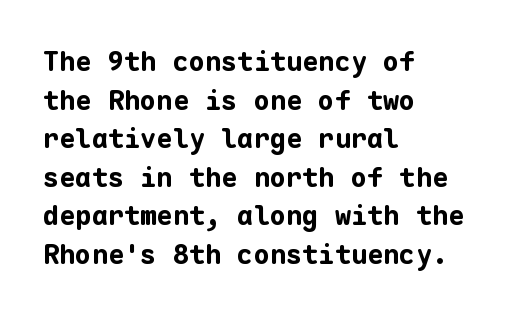
{"italic": "no", "bold": "yes", "underline": "no", "align": "left", "line_spacing": "normal", "line_spacing_ratio": 1.43, "letter_spacing": "normal", "letter_spacing_em": 0.0, "glyph_px": 27}
